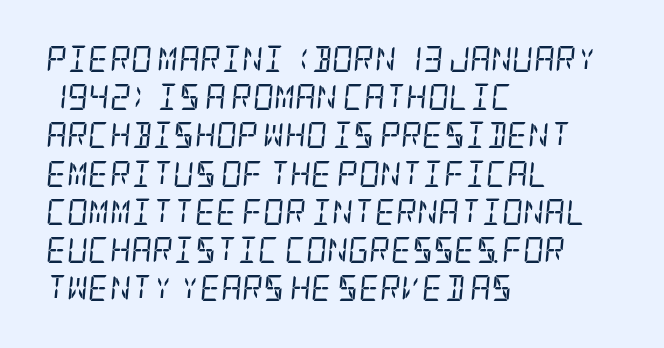
{"italic": "yes", "lean": "right", "slant_degrees": 5, "bold": "no", "underline": "no", "align": "left", "line_spacing": "normal", "line_spacing_ratio": 1.47, "letter_spacing": "normal", "letter_spacing_em": 0.0, "glyph_px": 26}
